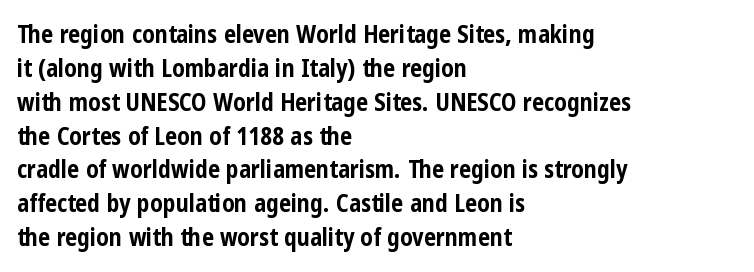
Q: Is the text bold? A: Yes.
Q: Is the text italic (slanted)? A: No, it is upright.
Q: Is the text underlined? A: No.
Q: How is the paragraph aligned? A: Left-aligned.
Q: Is the spacing between letters normal or unusually wide? A: Normal.
Q: Is the spacing between lines tight, normal or loose? A: Normal.
